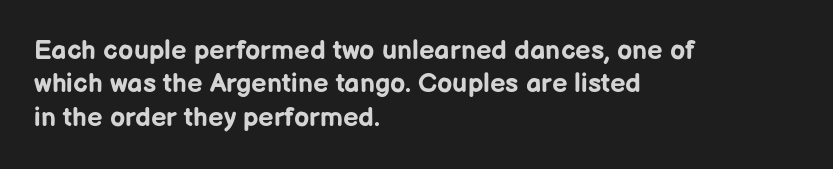
There is no visible air inserted between adjacent glyphs. Compared with a centered layout, this one pins lines to the left instead. The strokes are fattened all the way to bold. A typesetter would mark this as roman, not italic. The words here are not underlined.
